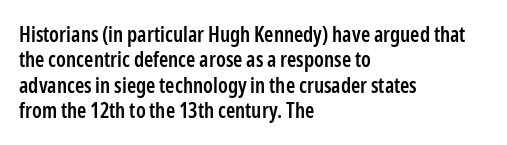
Q: Is the text bold? A: Semi-bold.
Q: Is the text italic (slanted)? A: No, it is upright.
Q: Is the text underlined? A: No.
Q: How is the paragraph aligned? A: Left-aligned.
Q: Is the spacing between letters normal or unusually wide? A: Normal.
